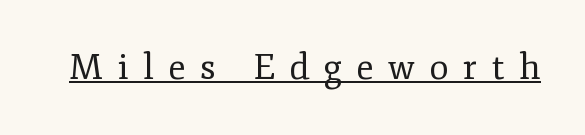
{"serif": "yes", "italic": "no", "bold": "no", "weight": "regular", "width": "normal", "stroke_contrast": "low", "x_height": "small", "monospaced": "no", "underline": "yes", "letter_spacing": "wide", "letter_spacing_em": 0.42, "glyph_px": 35}
